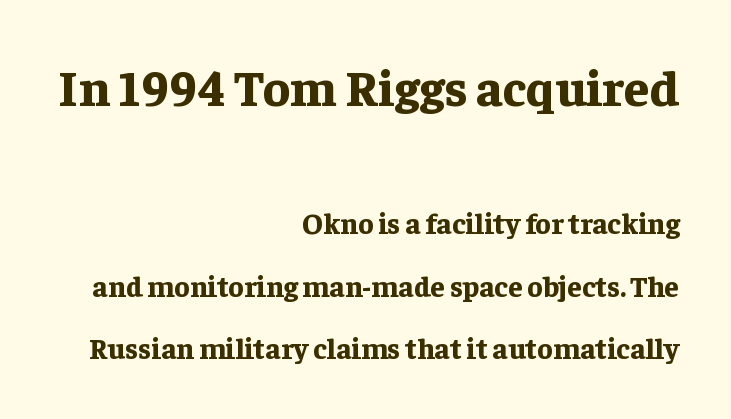
Nothing unusual about the tracking: characters are spaced as the font intends. The axis of the letterforms is exactly vertical. These lines are set flush right with a ragged left edge. You could not count columns in this text — the font is proportionally spaced. Does the leading feel generous? Absolutely, it's lavish. Size hierarchy here favors the leading block over the trailing one.
